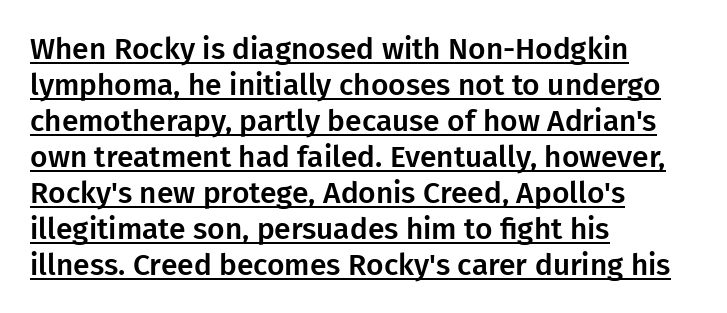
Q: Is the text italic (slanted)? A: No, it is upright.
Q: Is the typeface a serif or a sans-serif typeface? A: Sans-serif.
Q: Is the text underlined? A: Yes.
Q: How is the paragraph aligned? A: Left-aligned.
Q: Is the spacing between letters normal or unusually wide? A: Normal.
Q: Width (condensed, normal, or wide)? A: Normal.
Q: Stroke contrast? A: Low.
Q: x-height? A: Medium.
Q: Monospaced? A: No.
